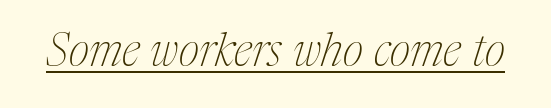
Q: Is the text bold? A: No.
Q: Is the text italic (slanted)? A: Yes, it leans right by about 17 degrees.
Q: Is the typeface a serif or a sans-serif typeface? A: Serif.
Q: Is the text underlined? A: Yes.
Q: Is the spacing between letters normal or unusually wide? A: Normal.
Q: Width (condensed, normal, or wide)? A: Condensed.
Q: Stroke contrast? A: Medium.
Q: x-height? A: Medium.
Q: Monospaced? A: No.
